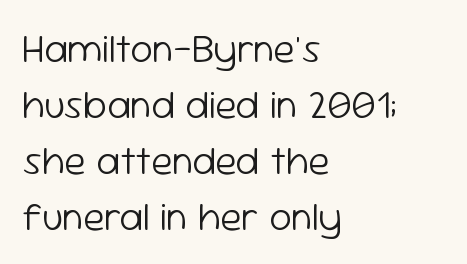
The image shows 40 px light sans-serif type, upright; set left-aligned, normal line spacing (1.4x), normal letter spacing, not underlined; low stroke contrast and a medium x-height.
